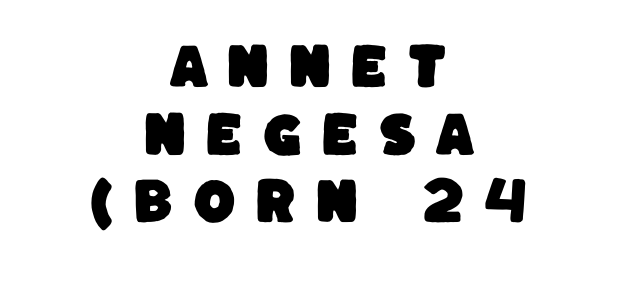
The image shows 49 px sans-serif type; set centered, normal line spacing (1.38x), unusually wide letter spacing (+0.38 em), not underlined; low stroke contrast and a large x-height.
